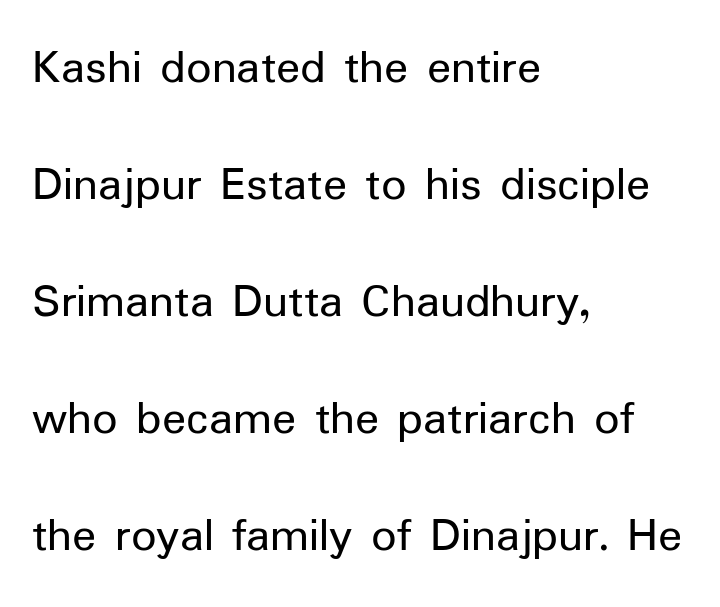
The setting favours the left margin, as ordinary paragraphs usually do. These lines are composed in type without serifs. Whoever set this chose breathing room over compactness in the vertical rhythm. These lines are rendered in a variable-pitch font.
